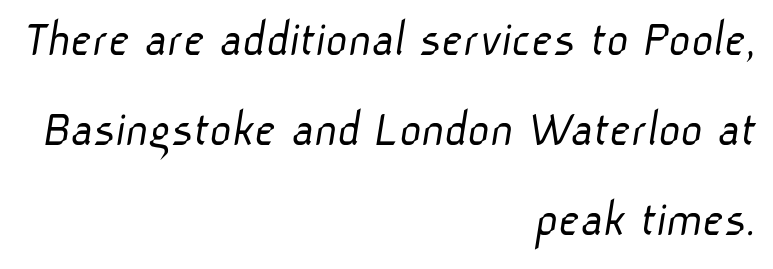
The image shows 53 px light sans-serif type; set right-aligned, normal line spacing (1.7x), normal letter spacing, not underlined; low stroke contrast and a medium x-height.
